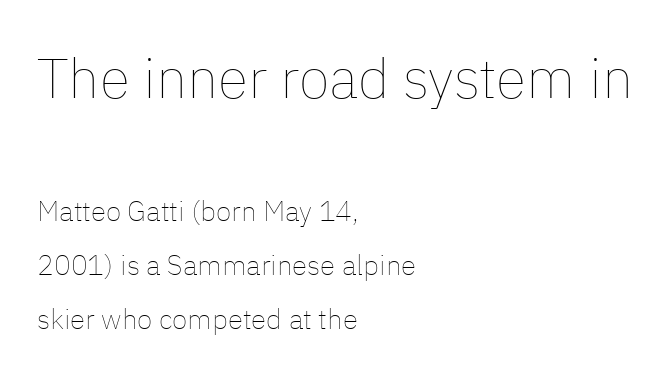
The image shows 56 px thin type, upright; set left-aligned, loose line spacing (1.93x), normal letter spacing, not underlined; the first (top) block is 2.0x larger; low stroke contrast and a medium x-height.
